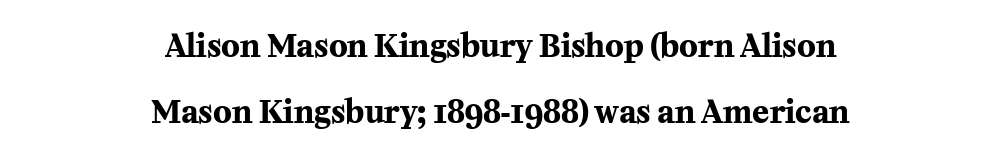
Q: Is the text bold? A: Yes.
Q: Is the text italic (slanted)? A: No, it is upright.
Q: Is the typeface a serif or a sans-serif typeface? A: Serif.
Q: Is the text underlined? A: No.
Q: How is the paragraph aligned? A: Centered.
Q: Is the spacing between letters normal or unusually wide? A: Normal.
Q: Is the spacing between lines tight, normal or loose? A: Loose.
Q: Width (condensed, normal, or wide)? A: Normal.
Q: Stroke contrast? A: Medium.
Q: x-height? A: Medium.
Q: Monospaced? A: No.
